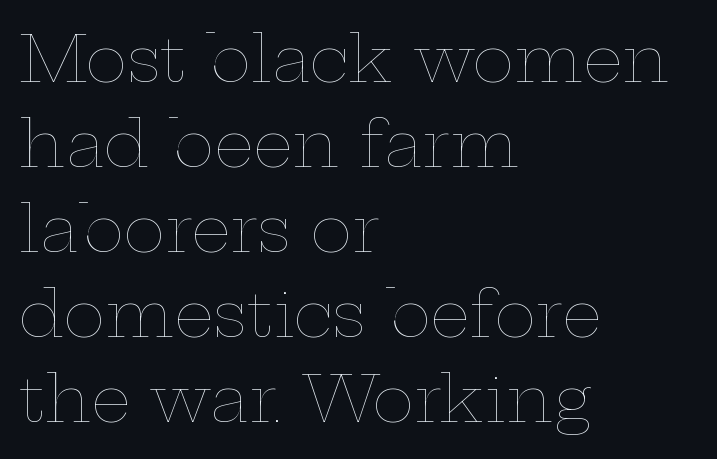
The image shows 63 px thin, wide type, upright; set left-aligned, normal line spacing (1.35x), normal letter spacing, not underlined; low stroke contrast and a medium x-height.
